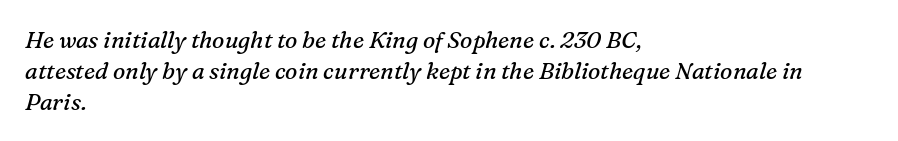
The image shows 23 px text type, italic (leaning right); set left-aligned, normal line spacing (1.34x), normal letter spacing, not underlined.
